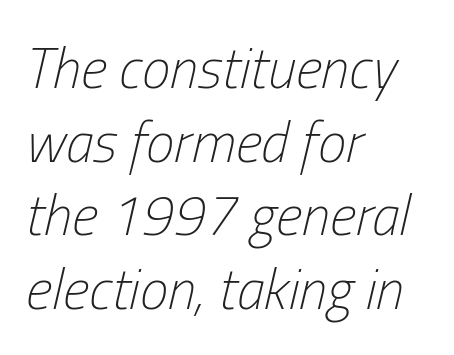
{"italic": "yes", "lean": "right", "slant_degrees": 13, "bold": "no", "weight": "light", "width": "condensed", "stroke_contrast": "low", "x_height": "medium", "monospaced": "no", "underline": "no", "align": "left", "line_spacing": "normal", "line_spacing_ratio": 1.29, "letter_spacing": "normal", "letter_spacing_em": 0.0, "glyph_px": 57}
